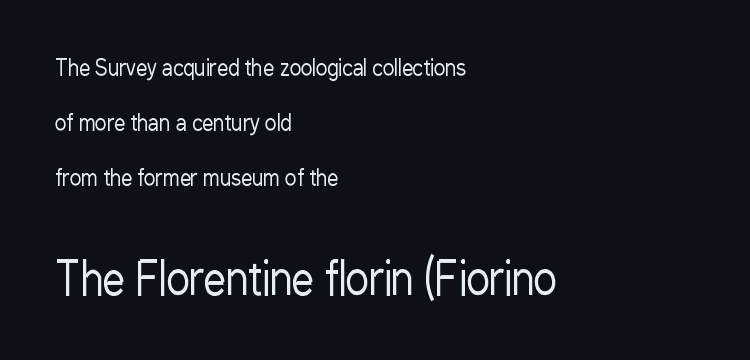
What kind of face is this? One without serifs — a sans. Typeset ragged right — the left edge is the straight one. The letterforms sit at book weight or below. Line spacing here is loose.
